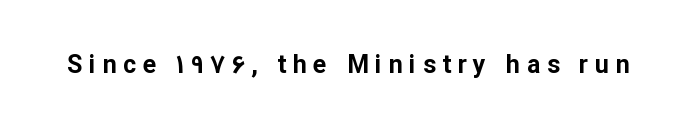
Q: Is the text bold? A: Yes.
Q: Is the text italic (slanted)? A: No, it is upright.
Q: Is the text underlined? A: No.
Q: Is the spacing between letters normal or unusually wide? A: Unusually wide.
